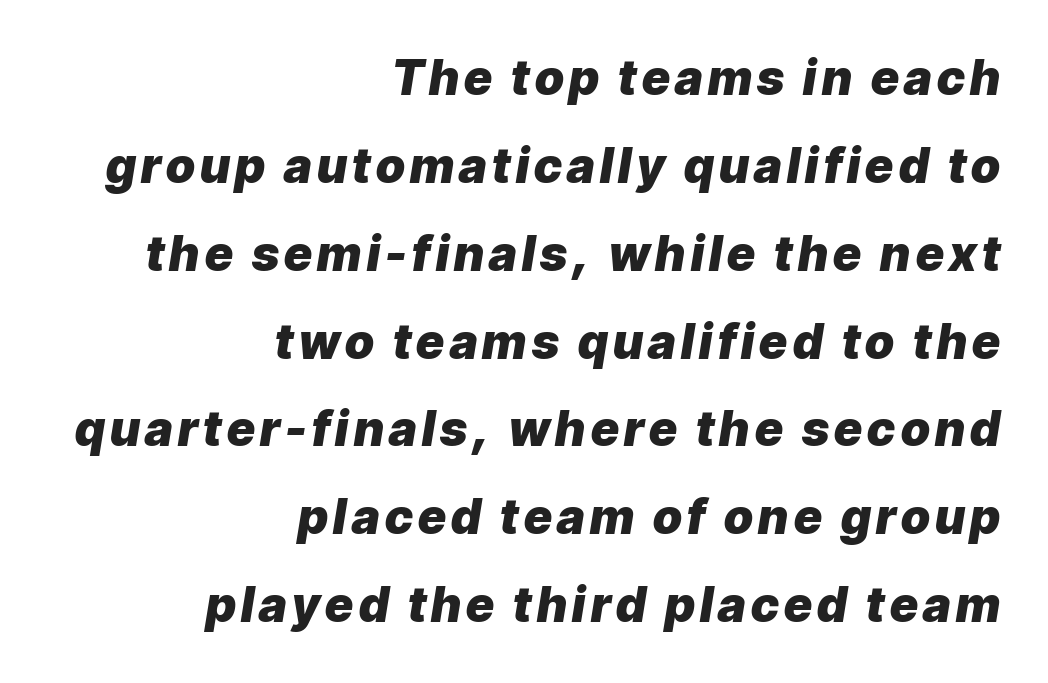
{"italic": "yes", "lean": "right", "slant_degrees": 9, "bold": "yes", "weight": "heavy", "width": "normal", "stroke_contrast": "low", "x_height": "medium", "monospaced": "no", "underline": "no", "align": "right", "line_spacing_ratio": 1.83, "glyph_px": 48}
